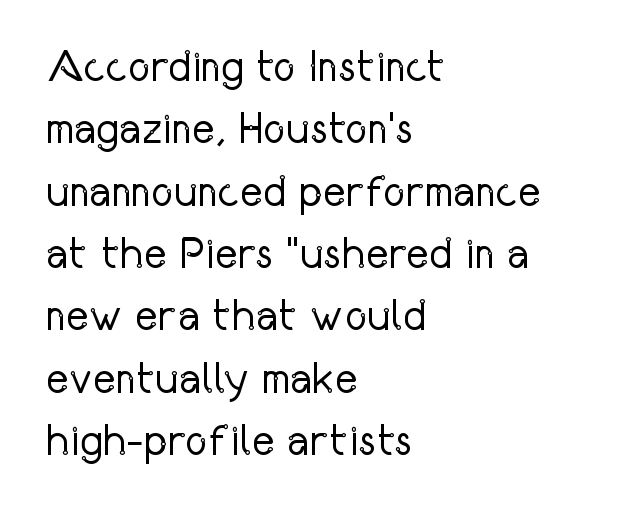
The image shows 43 px regular-weight, condensed sans-serif type, upright; set left-aligned, normal line spacing (1.45x), normal letter spacing, not underlined; low stroke contrast and a medium x-height.
